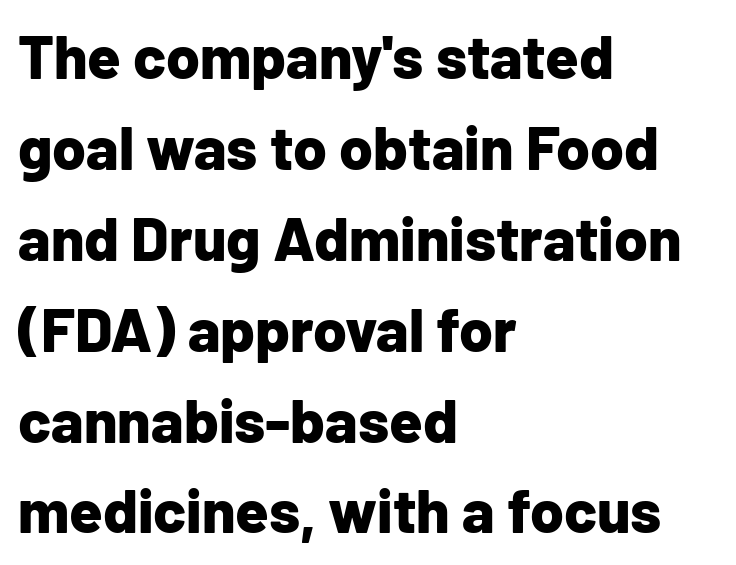
The image shows 61 px bold sans-serif type, upright; set left-aligned, normal line spacing (1.49x), normal letter spacing, not underlined; low stroke contrast and a medium x-height.
